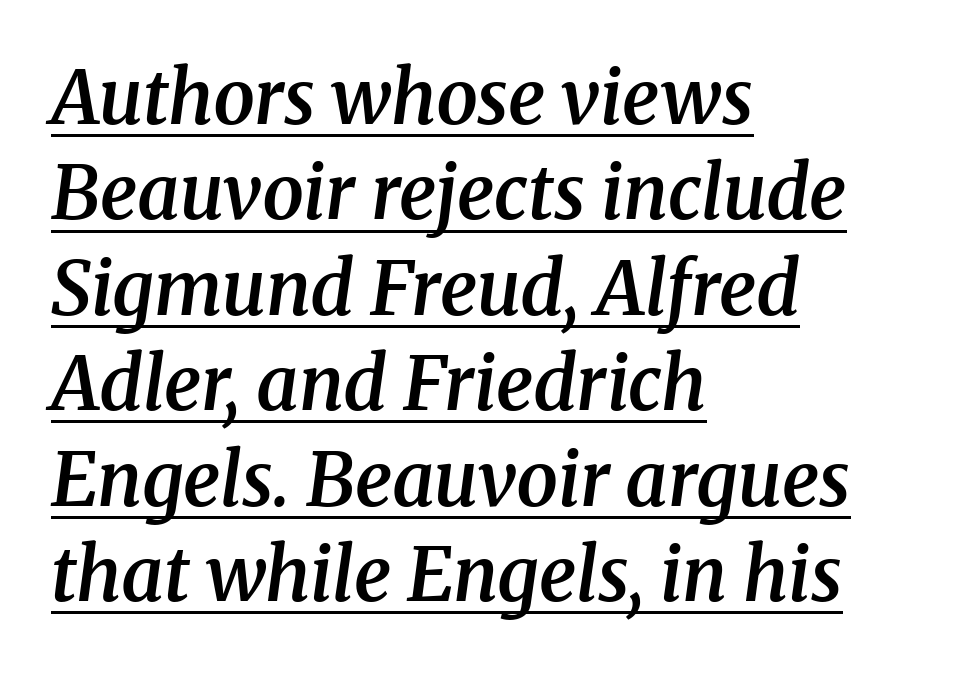
The image shows 74 px semibold serif type, italic (leaning right); set left-aligned, normal line spacing (1.29x), normal letter spacing, underlined; medium stroke contrast and a medium x-height.
